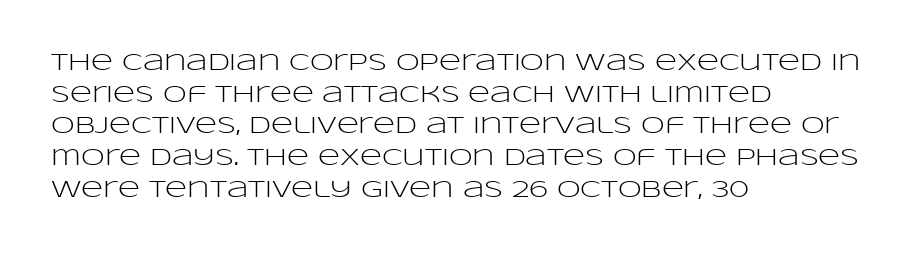
The image shows 24 px text type, upright; set left-aligned, normal line spacing (1.32x), normal letter spacing, not underlined.
